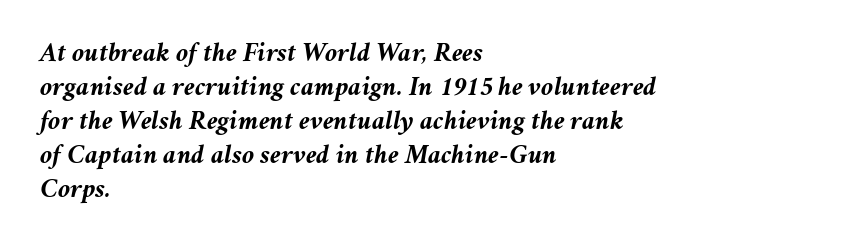
The image shows 28 px semibold type, italic (leaning right); set left-aligned, line spacing 1.21x, normal letter spacing, not underlined; medium stroke contrast and a medium x-height.
